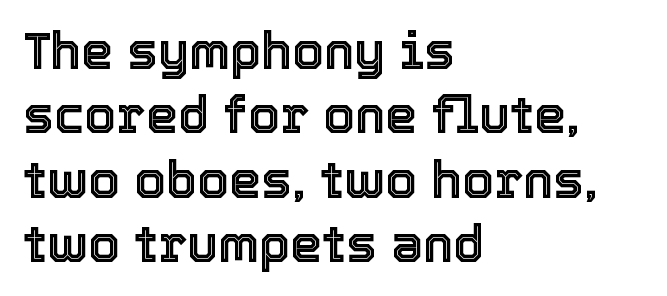
{"italic": "no", "width": "normal", "x_height": "medium", "monospaced": "no", "underline": "no", "align": "left", "line_spacing": "normal", "line_spacing_ratio": 1.26, "letter_spacing": "normal", "letter_spacing_em": 0.0, "glyph_px": 51}
